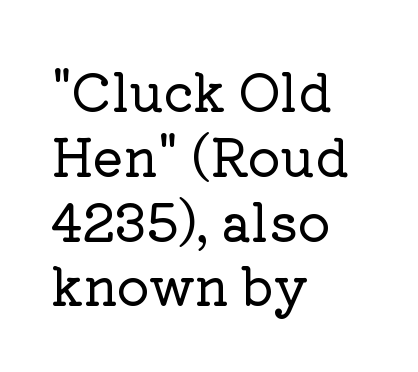
Q: Is the text italic (slanted)? A: No, it is upright.
Q: Is the typeface a serif or a sans-serif typeface? A: Serif.
Q: Is the text underlined? A: No.
Q: How is the paragraph aligned? A: Left-aligned.
Q: Is the spacing between letters normal or unusually wide? A: Normal.
Q: Is the spacing between lines tight, normal or loose? A: Normal.
Q: Width (condensed, normal, or wide)? A: Normal.
Q: Stroke contrast? A: Low.
Q: x-height? A: Medium.
Q: Monospaced? A: No.
